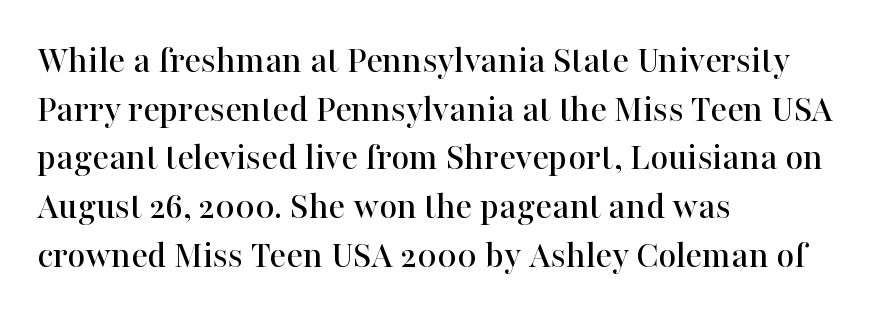
Q: Is the text italic (slanted)? A: No, it is upright.
Q: Is the typeface a serif or a sans-serif typeface? A: Serif.
Q: Is the text underlined? A: No.
Q: How is the paragraph aligned? A: Left-aligned.
Q: Is the spacing between letters normal or unusually wide? A: Normal.
Q: Is the spacing between lines tight, normal or loose? A: Normal.
Q: Width (condensed, normal, or wide)? A: Normal.
Q: Stroke contrast? A: High.
Q: x-height? A: Medium.
Q: Monospaced? A: No.
